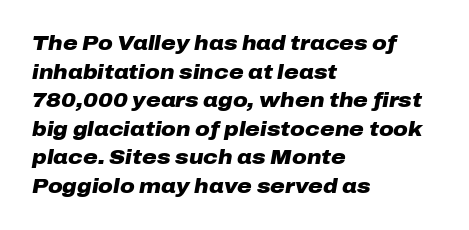
Q: Is the text bold? A: Yes.
Q: Is the text italic (slanted)? A: Yes, it leans right by about 10 degrees.
Q: Is the text underlined? A: No.
Q: How is the paragraph aligned? A: Left-aligned.
Q: Is the spacing between letters normal or unusually wide? A: Normal.
Q: Is the spacing between lines tight, normal or loose? A: Normal.
